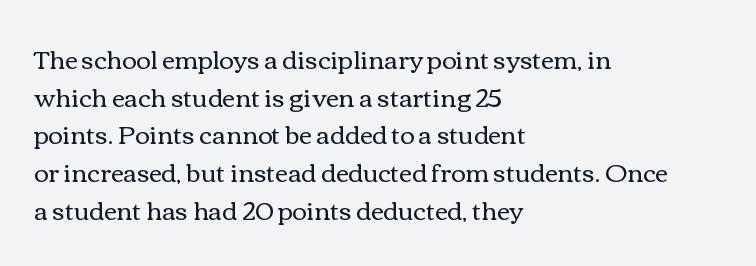
The image shows 25 px text type, upright; set left-aligned, normal line spacing (1.51x), normal letter spacing, not underlined.
